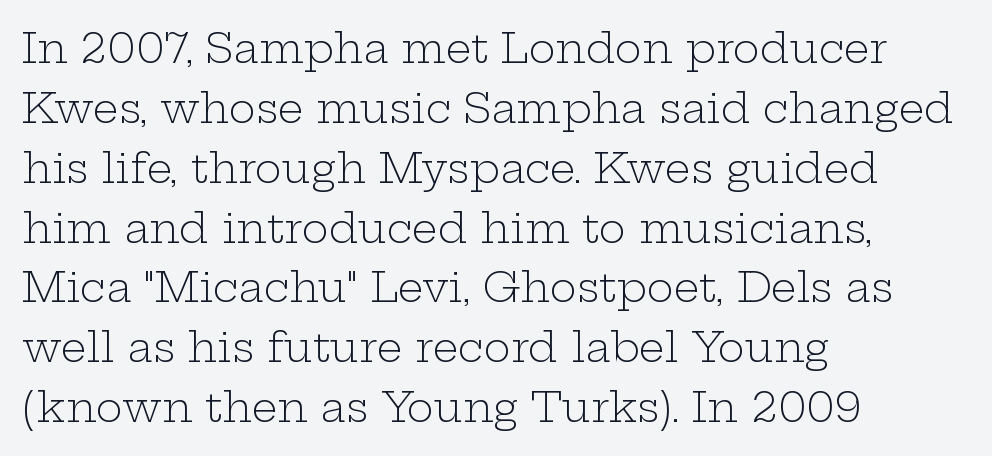
No italicization has been applied; the sample stays upright. This sample is left-justified, so line endings fall wherever the words run out. The gap between lines stays unmarked. Proportional: the letters do not fall into vertical columns.
